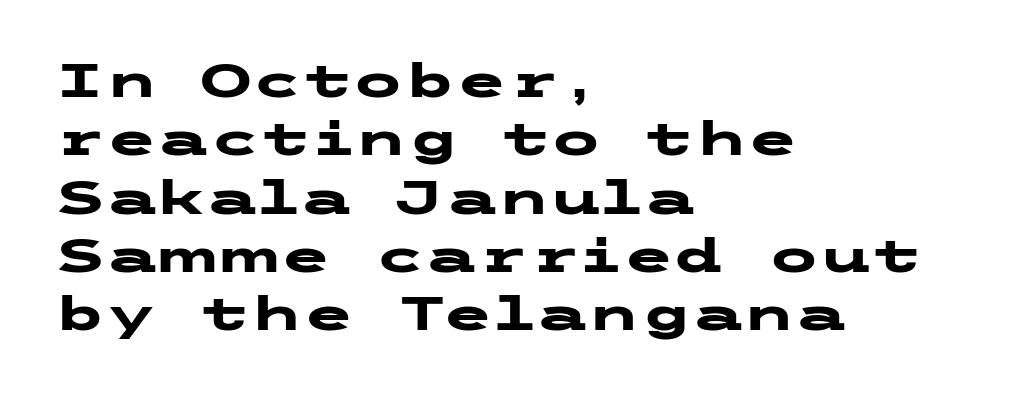
The image shows 47 px heavy, wide sans-serif type, upright; set left-aligned, line spacing 1.24x, normal letter spacing, not underlined; low stroke contrast and a medium x-height.
